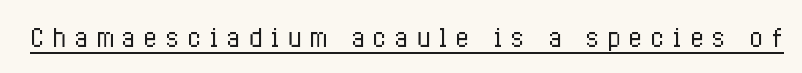
Q: Is the text bold? A: No.
Q: Is the text italic (slanted)? A: No, it is upright.
Q: Is the text underlined? A: Yes.
Q: Is the spacing between letters normal or unusually wide? A: Unusually wide.
